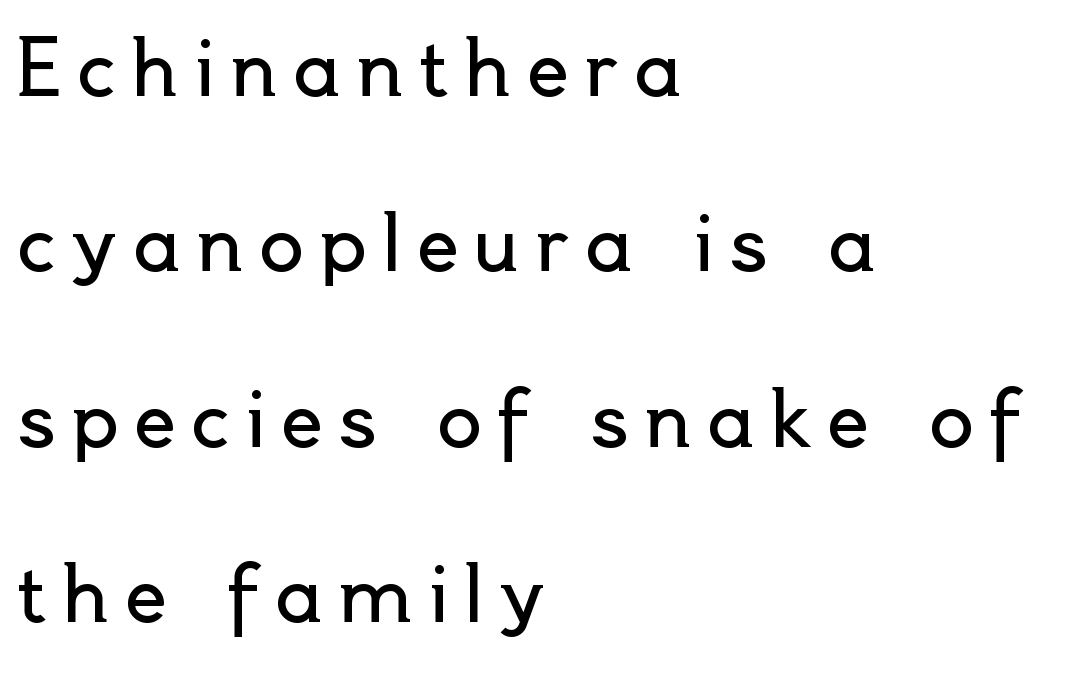
The image shows 75 px regular-weight sans-serif type, upright; set left-aligned, loose line spacing (2.34x), unusually wide letter spacing (+0.2 em), not underlined; a small x-height.
